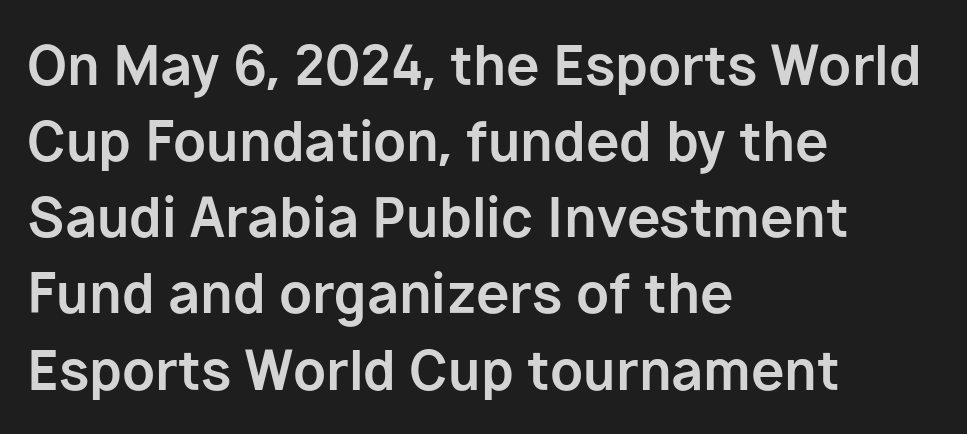
{"serif": "no", "italic": "no", "bold": "yes", "weight": "bold", "width": "normal", "stroke_contrast": "low", "x_height": "medium", "monospaced": "no", "underline": "no", "align": "left", "line_spacing": "normal", "line_spacing_ratio": 1.41, "letter_spacing": "normal", "letter_spacing_em": 0.0, "glyph_px": 54}
